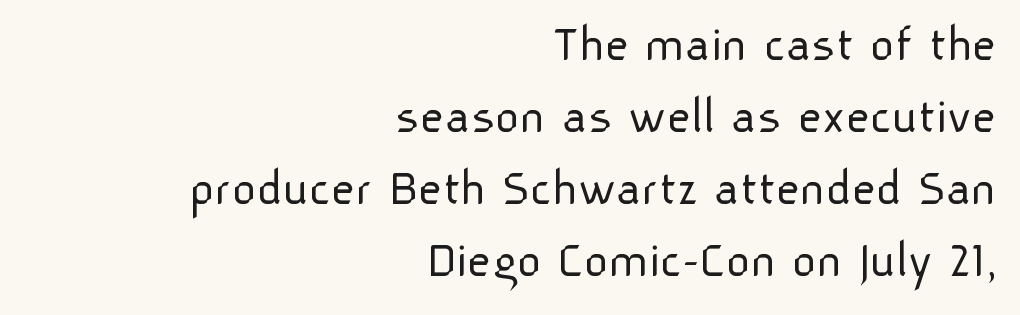
{"serif": "no", "italic": "no", "bold": "no", "weight": "light", "width": "normal", "stroke_contrast": "low", "x_height": "medium", "monospaced": "no", "underline": "no", "align": "right", "line_spacing": "normal", "line_spacing_ratio": 1.36, "letter_spacing": "normal", "letter_spacing_em": 0.0, "glyph_px": 53}
